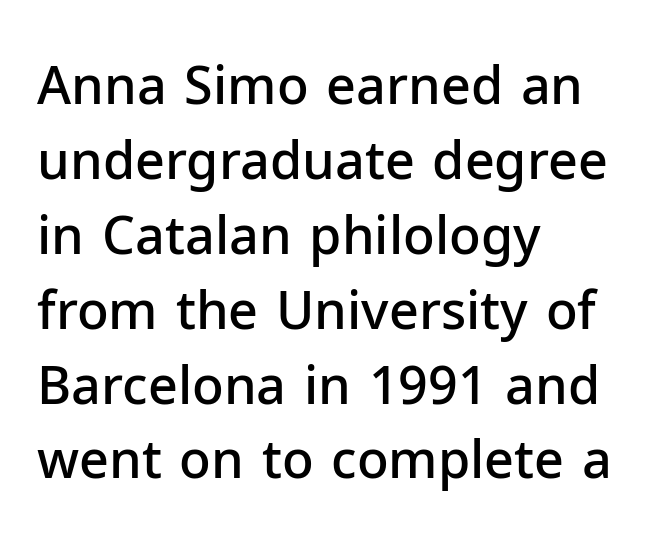
Spacing verdict: proportional, widths tailored to each character. The face used here is rendered with its standard letterfit. Descender tails drop into unmarked territory. Type style note: lacks serifs. Tall strokes in this sample are plumb rather than angled. What's the leading like? Ordinary, nothing unusual.
